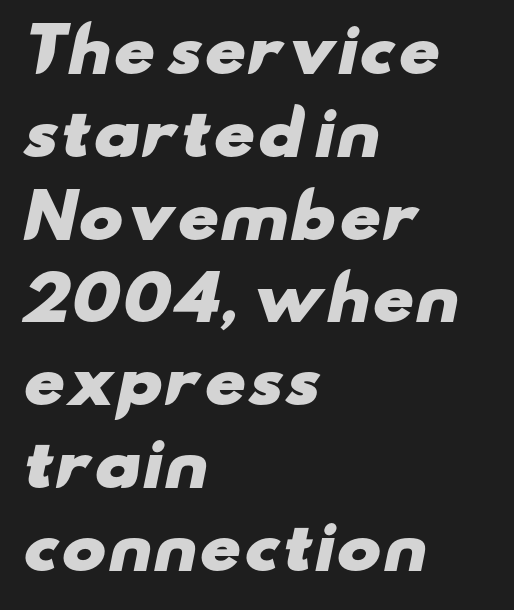
To sum up the face: it is a sans, with no serifs. Any mark beneath the type? The region is blank. The rendering keeps characters at their native spacing. Thick stems and heavy bowls — unmistakably bold. The rendering uses natural spacing where letterforms have individual widths.
